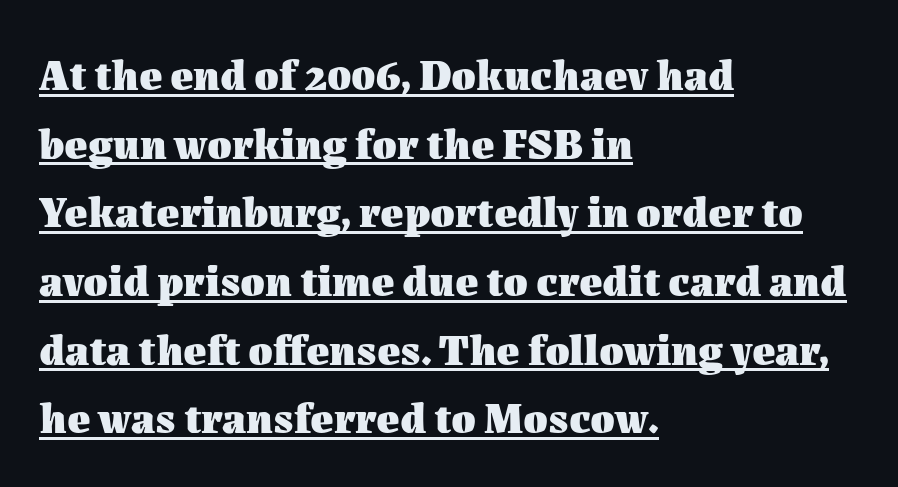
{"italic": "no", "bold": "yes", "weight": "heavy", "width": "normal", "stroke_contrast": "medium", "x_height": "medium", "monospaced": "no", "underline": "yes", "align": "left", "line_spacing": "normal", "line_spacing_ratio": 1.56, "letter_spacing": "normal", "letter_spacing_em": 0.0, "glyph_px": 44}
